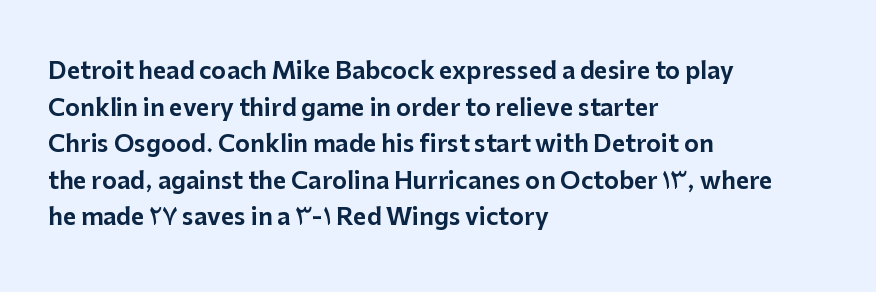
Rendered with straight, roman letterforms. Notice how the passage keeps a crisp vertical edge on the left only. A typesetter would call this leading conventional body-copy spacing. Is the letter spacing exaggerated? No — it looks like the ordinary default.
